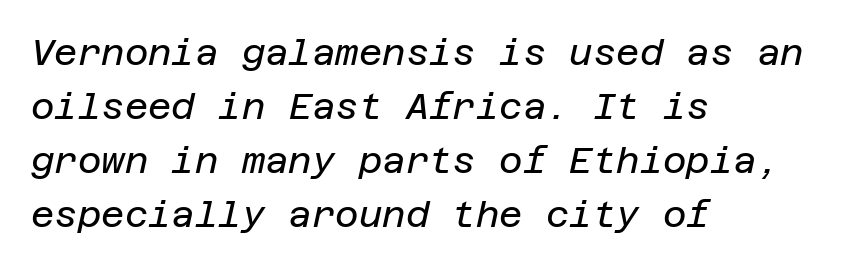
The image shows 36 px regular-weight type, italic (leaning right); set left-aligned, normal line spacing (1.5x), normal letter spacing, not underlined; low stroke contrast and a large x-height.
